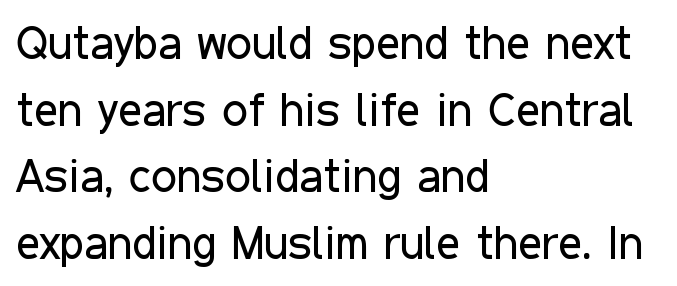
{"serif": "no", "italic": "no", "bold": "no", "weight": "regular", "width": "condensed", "stroke_contrast": "low", "x_height": "medium", "monospaced": "no", "underline": "no", "align": "left", "line_spacing": "normal", "line_spacing_ratio": 1.45, "letter_spacing": "normal", "letter_spacing_em": 0.0, "glyph_px": 46}
